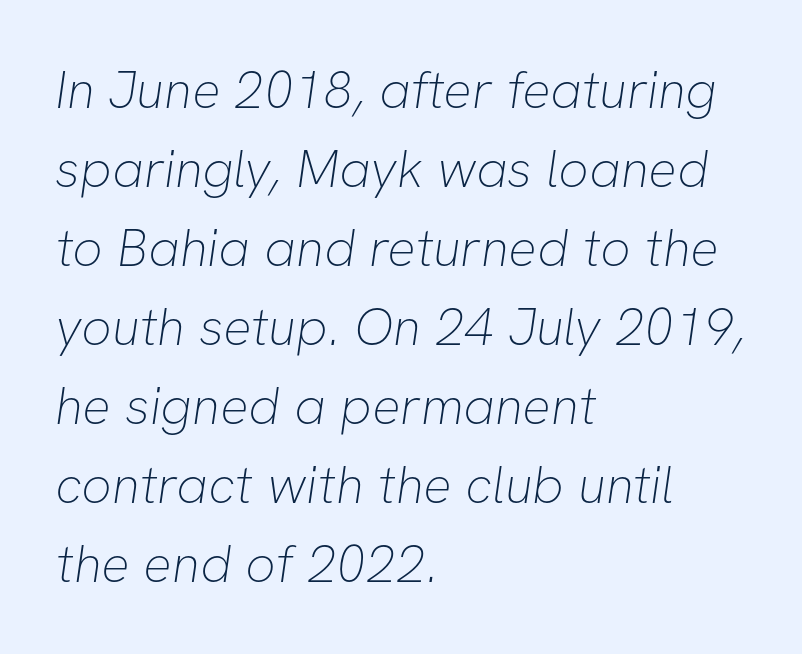
{"serif": "no", "bold": "no", "weight": "thin", "width": "normal", "stroke_contrast": "low", "x_height": "medium", "monospaced": "no", "underline": "no", "align": "left", "line_spacing": "normal", "line_spacing_ratio": 1.49, "letter_spacing": "normal", "letter_spacing_em": 0.0, "glyph_px": 53}
